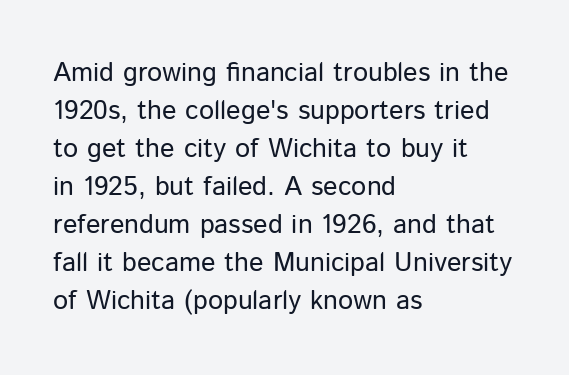
The image shows 27 px text type, upright; set left-aligned, normal line spacing (1.41x), normal letter spacing, not underlined.
